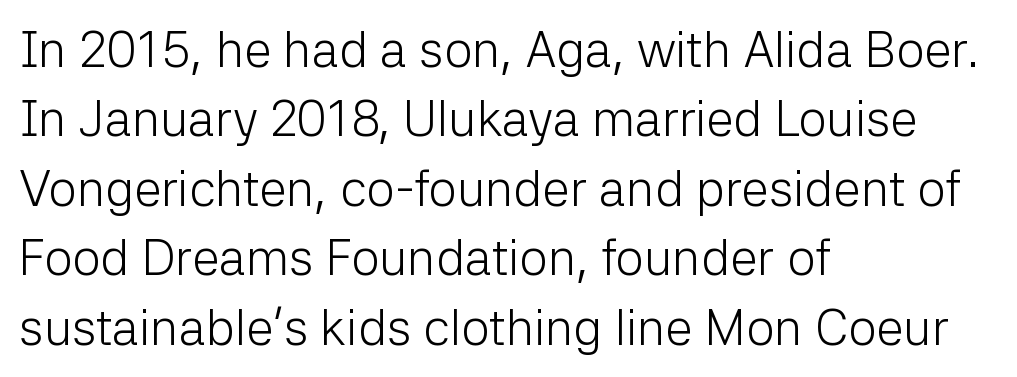
Q: Is the text bold? A: No.
Q: Is the text italic (slanted)? A: No, it is upright.
Q: Is the typeface a serif or a sans-serif typeface? A: Sans-serif.
Q: Is the text underlined? A: No.
Q: How is the paragraph aligned? A: Left-aligned.
Q: Is the spacing between letters normal or unusually wide? A: Normal.
Q: Is the spacing between lines tight, normal or loose? A: Normal.
Q: Width (condensed, normal, or wide)? A: Normal.
Q: Stroke contrast? A: Low.
Q: x-height? A: Medium.
Q: Monospaced? A: No.
